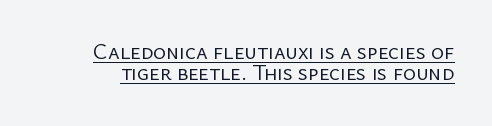
Q: Is the text bold? A: No.
Q: Is the text italic (slanted)? A: No, it is upright.
Q: Is the text underlined? A: Yes.
Q: Is the spacing between letters normal or unusually wide? A: Normal.
Q: Is the spacing between lines tight, normal or loose? A: Tight.
